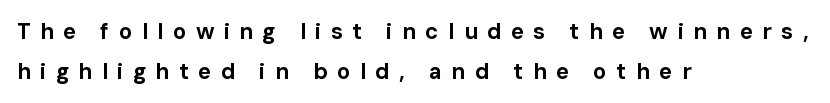
{"italic": "no", "bold": "yes", "underline": "no", "align": "left", "line_spacing_ratio": 1.8, "letter_spacing": "wide", "letter_spacing_em": 0.43, "glyph_px": 22}
